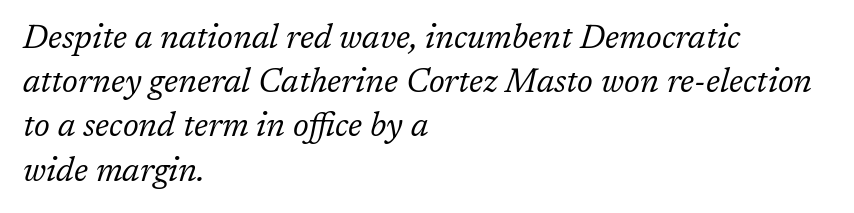
Q: Is the text bold? A: No.
Q: Is the text italic (slanted)? A: Yes, it leans right by about 17 degrees.
Q: Is the typeface a serif or a sans-serif typeface? A: Serif.
Q: Is the text underlined? A: No.
Q: How is the paragraph aligned? A: Left-aligned.
Q: Is the spacing between letters normal or unusually wide? A: Normal.
Q: Is the spacing between lines tight, normal or loose? A: Normal.
Q: Width (condensed, normal, or wide)? A: Normal.
Q: Stroke contrast? A: Low.
Q: x-height? A: Medium.
Q: Monospaced? A: No.
